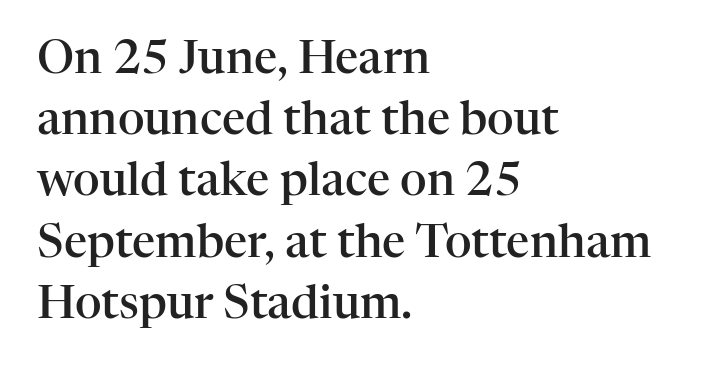
Q: Is the text bold? A: Semi-bold.
Q: Is the text italic (slanted)? A: No, it is upright.
Q: Is the typeface a serif or a sans-serif typeface? A: Serif.
Q: Is the text underlined? A: No.
Q: How is the paragraph aligned? A: Left-aligned.
Q: Is the spacing between letters normal or unusually wide? A: Normal.
Q: Is the spacing between lines tight, normal or loose? A: Normal.
Q: Width (condensed, normal, or wide)? A: Normal.
Q: Stroke contrast? A: High.
Q: x-height? A: Medium.
Q: Monospaced? A: No.
